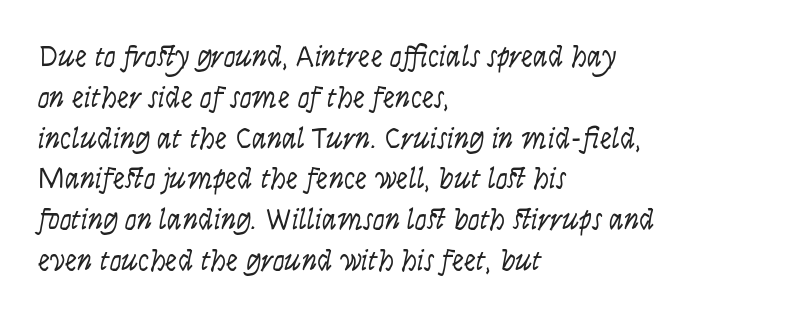
The image shows 30 px light, condensed type, italic (leaning right); set left-aligned, normal line spacing (1.36x), normal letter spacing, not underlined; low stroke contrast and a large x-height.
